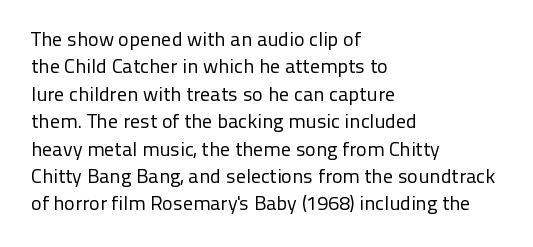
Q: Is the text bold? A: No.
Q: Is the text italic (slanted)? A: No, it is upright.
Q: Is the text underlined? A: No.
Q: How is the paragraph aligned? A: Left-aligned.
Q: Is the spacing between letters normal or unusually wide? A: Normal.
Q: Is the spacing between lines tight, normal or loose? A: Normal.
